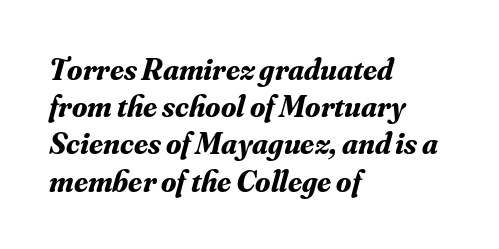
Q: Is the text bold? A: Yes.
Q: Is the text italic (slanted)? A: Yes, it leans right by about 16 degrees.
Q: Is the typeface a serif or a sans-serif typeface? A: Serif.
Q: Is the text underlined? A: No.
Q: How is the paragraph aligned? A: Left-aligned.
Q: Is the spacing between letters normal or unusually wide? A: Normal.
Q: Width (condensed, normal, or wide)? A: Normal.
Q: Stroke contrast? A: Medium.
Q: x-height? A: Small.
Q: Monospaced? A: No.
